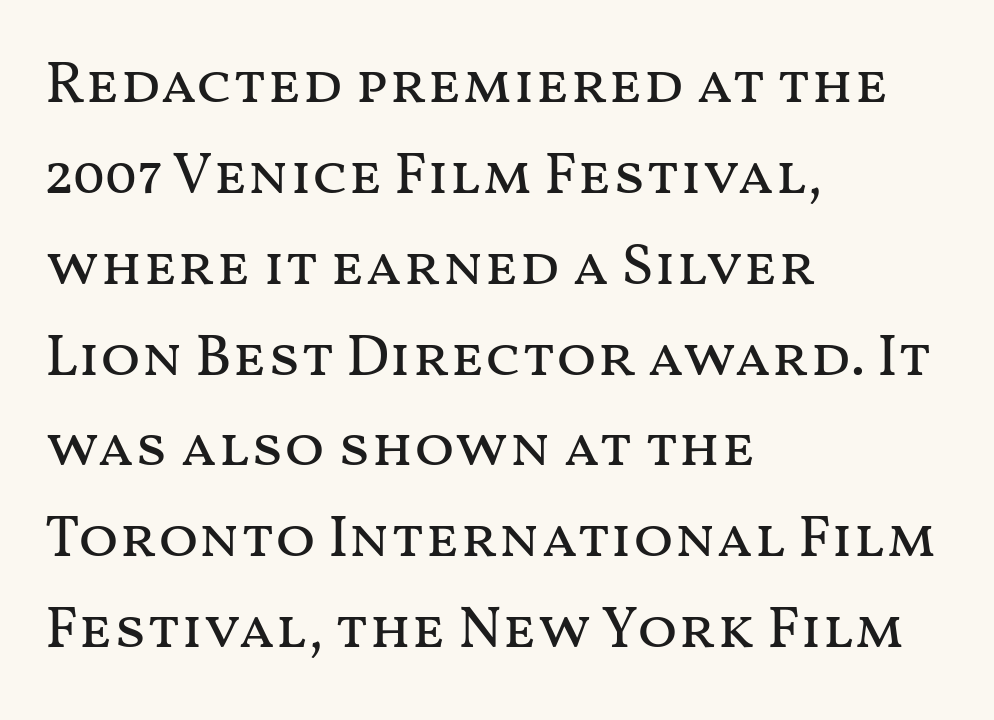
The image shows 59 px regular-weight, wide type, upright; set left-aligned, normal line spacing (1.54x), normal letter spacing, not underlined; medium stroke contrast and a medium x-height.
